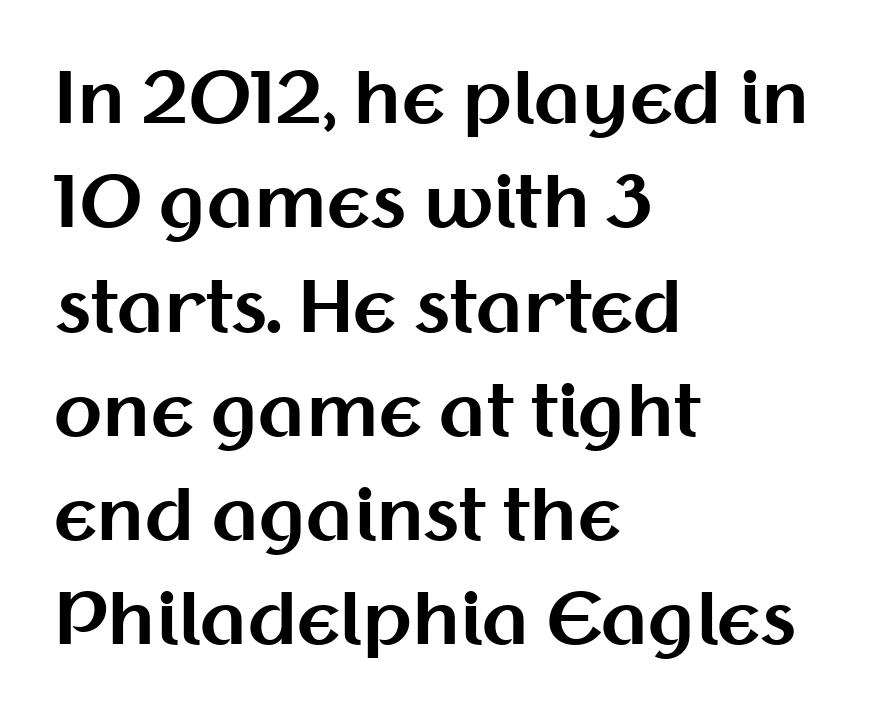
Q: Is the text bold? A: Yes.
Q: Is the text italic (slanted)? A: No, it is upright.
Q: Is the typeface a serif or a sans-serif typeface? A: Sans-serif.
Q: Is the text underlined? A: No.
Q: How is the paragraph aligned? A: Left-aligned.
Q: Is the spacing between letters normal or unusually wide? A: Normal.
Q: Is the spacing between lines tight, normal or loose? A: Normal.
Q: Width (condensed, normal, or wide)? A: Normal.
Q: Stroke contrast? A: Medium.
Q: x-height? A: Medium.
Q: Monospaced? A: No.
